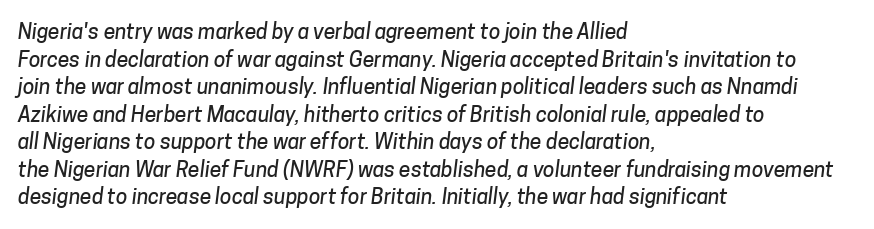
{"underline": "no", "align": "left", "line_spacing": "normal", "line_spacing_ratio": 1.31, "letter_spacing": "normal", "letter_spacing_em": 0.0, "glyph_px": 21}
